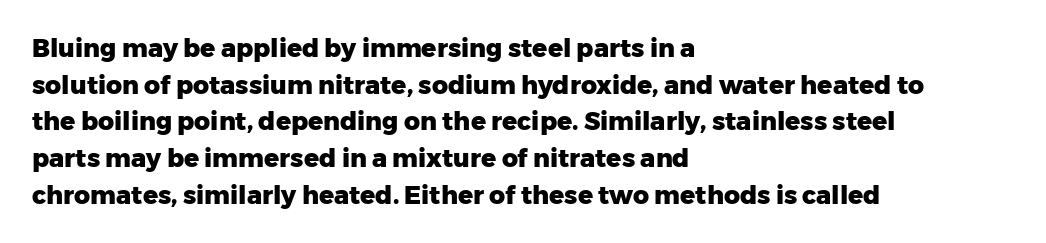
Compared with an ordinary text face, these strokes are far heavier — a full bold. Tall strokes in this sample are plumb rather than angled. Reading down the block, your eye returns to a fixed left position each line. The space directly below the letters is spotless. Leading matches the norm, producing a regular column. The type is set solid horizontally, with unmodified tracking.
